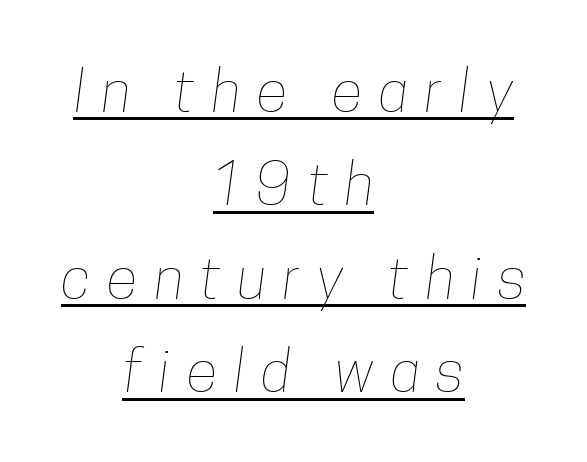
The image shows 58 px thin, condensed type; set centered, normal line spacing (1.61x), unusually wide letter spacing (+0.29 em), underlined; low stroke contrast and a medium x-height.
